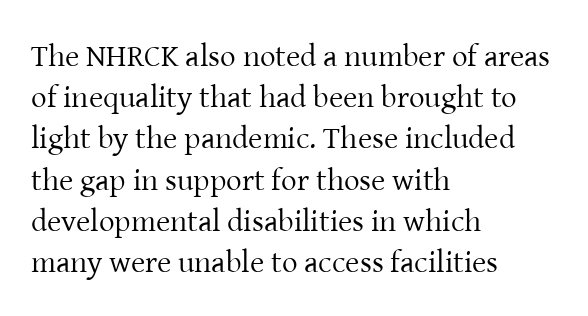
{"serif": "yes", "italic": "no", "bold": "no", "weight": "regular", "width": "normal", "stroke_contrast": "low", "x_height": "medium", "monospaced": "no", "underline": "no", "align": "left", "line_spacing": "normal", "line_spacing_ratio": 1.33, "letter_spacing": "normal", "letter_spacing_em": 0.0, "glyph_px": 31}
